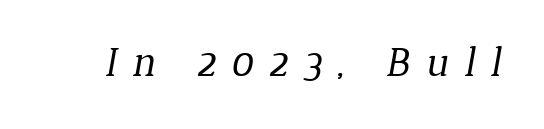
{"serif": "yes", "bold": "no", "weight": "regular", "width": "normal", "stroke_contrast": "low", "x_height": "medium", "monospaced": "no", "underline": "no", "letter_spacing": "wide", "letter_spacing_em": 0.37, "glyph_px": 42}
